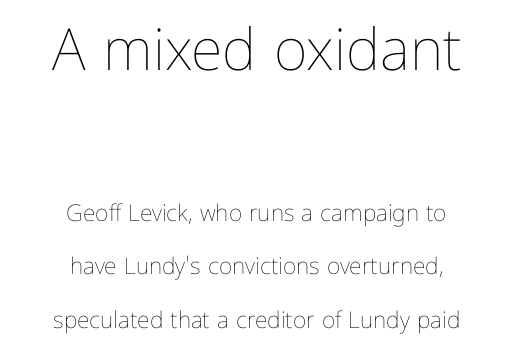
Q: Is the text bold? A: No.
Q: Is the text italic (slanted)? A: No, it is upright.
Q: Is the text underlined? A: No.
Q: How is the paragraph aligned? A: Centered.
Q: Is the spacing between letters normal or unusually wide? A: Normal.
Q: Is the spacing between lines tight, normal or loose? A: Loose.
Q: Which block of text is set in a larger size, the first (top) or the second (bottom)? A: The first (top) one.
Q: Width (condensed, normal, or wide)? A: Normal.
Q: Stroke contrast? A: Low.
Q: x-height? A: Medium.
Q: Monospaced? A: No.
